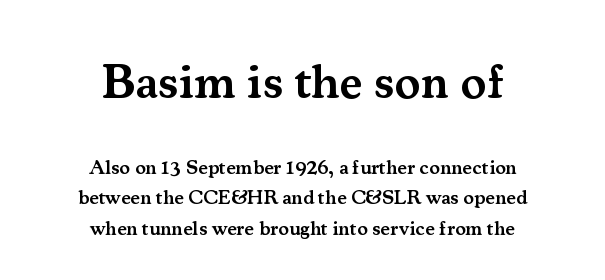
{"serif": "yes", "italic": "no", "bold": "semi", "weight": "semibold", "width": "normal", "stroke_contrast": "medium", "x_height": "small", "monospaced": "no", "underline": "no", "align": "center", "line_spacing": "normal", "line_spacing_ratio": 1.51, "letter_spacing": "normal", "letter_spacing_em": 0.0, "larger_block": "first", "size_ratio": 2.45, "glyph_px": 49}
